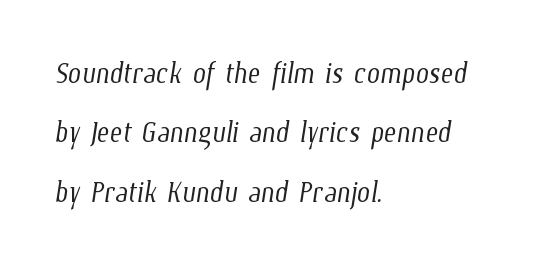
{"bold": "no", "weight": "light", "width": "condensed", "stroke_contrast": "low", "x_height": "medium", "monospaced": "no", "underline": "no", "align": "left", "line_spacing": "normal", "line_spacing_ratio": 1.56, "letter_spacing": "normal", "letter_spacing_em": 0.0, "glyph_px": 38}
